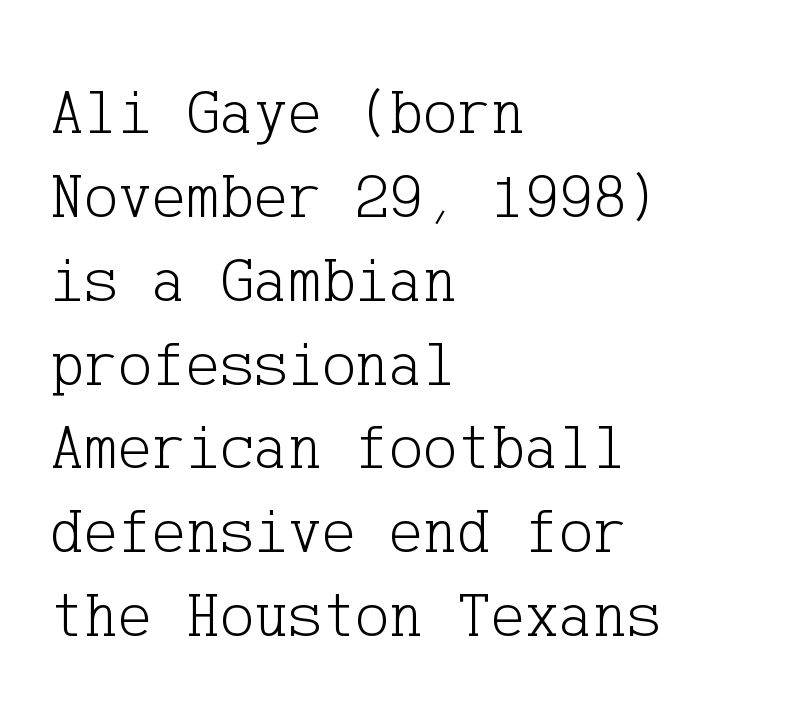
{"serif": "yes", "italic": "no", "bold": "no", "weight": "light", "width": "normal", "stroke_contrast": "low", "x_height": "medium", "underline": "no", "align": "left", "line_spacing": "normal", "line_spacing_ratio": 1.31, "letter_spacing": "normal", "letter_spacing_em": 0.0, "glyph_px": 64}
